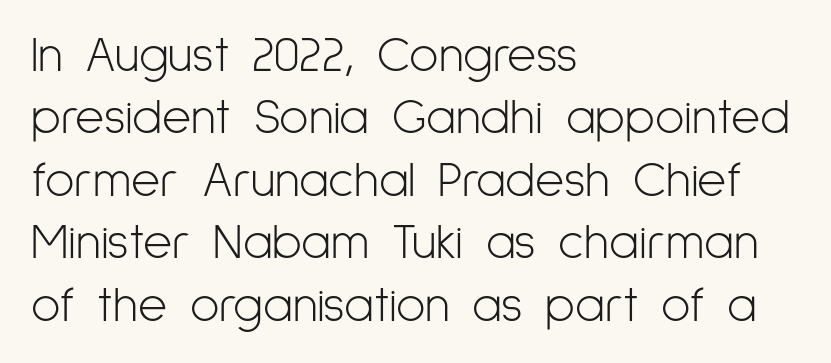
{"serif": "no", "italic": "no", "bold": "no", "weight": "light", "width": "condensed", "stroke_contrast": "low", "x_height": "medium", "monospaced": "no", "underline": "no", "align": "left", "line_spacing": "normal", "line_spacing_ratio": 1.25, "letter_spacing": "normal", "letter_spacing_em": 0.0, "glyph_px": 50}
